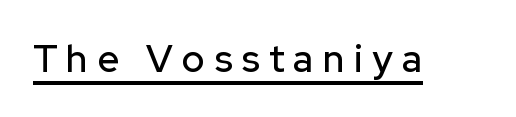
Q: Is the text italic (slanted)? A: No, it is upright.
Q: Is the typeface a serif or a sans-serif typeface? A: Sans-serif.
Q: Is the text underlined? A: Yes.
Q: Is the spacing between letters normal or unusually wide? A: Unusually wide.
Q: Width (condensed, normal, or wide)? A: Normal.
Q: Stroke contrast? A: Low.
Q: x-height? A: Medium.
Q: Monospaced? A: No.
